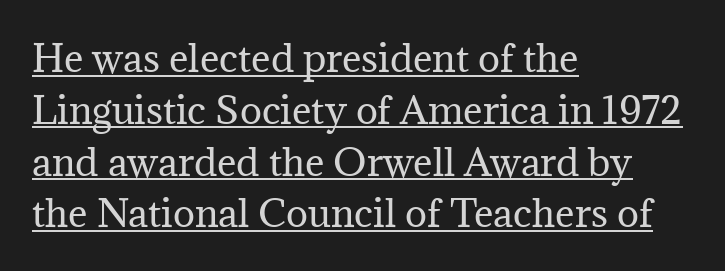
Q: Is the text bold? A: No.
Q: Is the text italic (slanted)? A: No, it is upright.
Q: Is the typeface a serif or a sans-serif typeface? A: Serif.
Q: Is the text underlined? A: Yes.
Q: How is the paragraph aligned? A: Left-aligned.
Q: Is the spacing between letters normal or unusually wide? A: Normal.
Q: Is the spacing between lines tight, normal or loose? A: Normal.
Q: Width (condensed, normal, or wide)? A: Normal.
Q: Stroke contrast? A: Medium.
Q: x-height? A: Medium.
Q: Monospaced? A: No.
